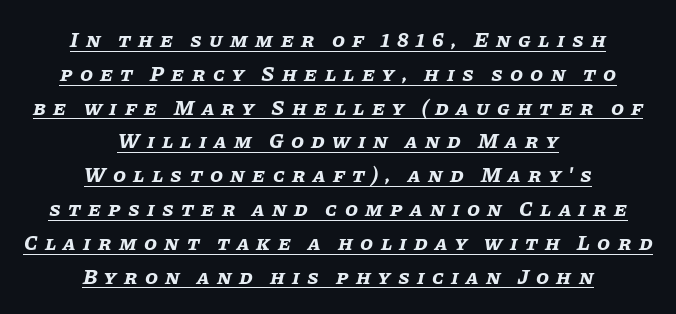
{"italic": "yes", "lean": "right", "slant_degrees": 11, "bold": "yes", "underline": "yes", "align": "center", "line_spacing": "normal", "line_spacing_ratio": 1.61, "letter_spacing": "wide", "letter_spacing_em": 0.35, "glyph_px": 21}
